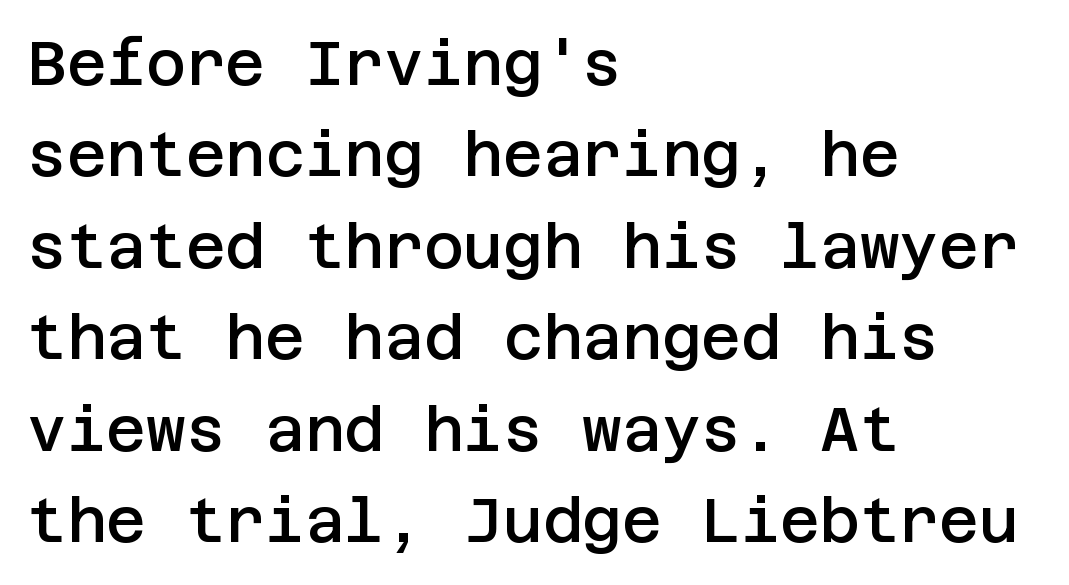
Q: Is the text bold? A: Semi-bold.
Q: Is the text italic (slanted)? A: No, it is upright.
Q: Is the typeface a serif or a sans-serif typeface? A: Sans-serif.
Q: Is the text underlined? A: No.
Q: How is the paragraph aligned? A: Left-aligned.
Q: Is the spacing between letters normal or unusually wide? A: Normal.
Q: Is the spacing between lines tight, normal or loose? A: Normal.
Q: Width (condensed, normal, or wide)? A: Normal.
Q: Stroke contrast? A: Low.
Q: x-height? A: Large.
